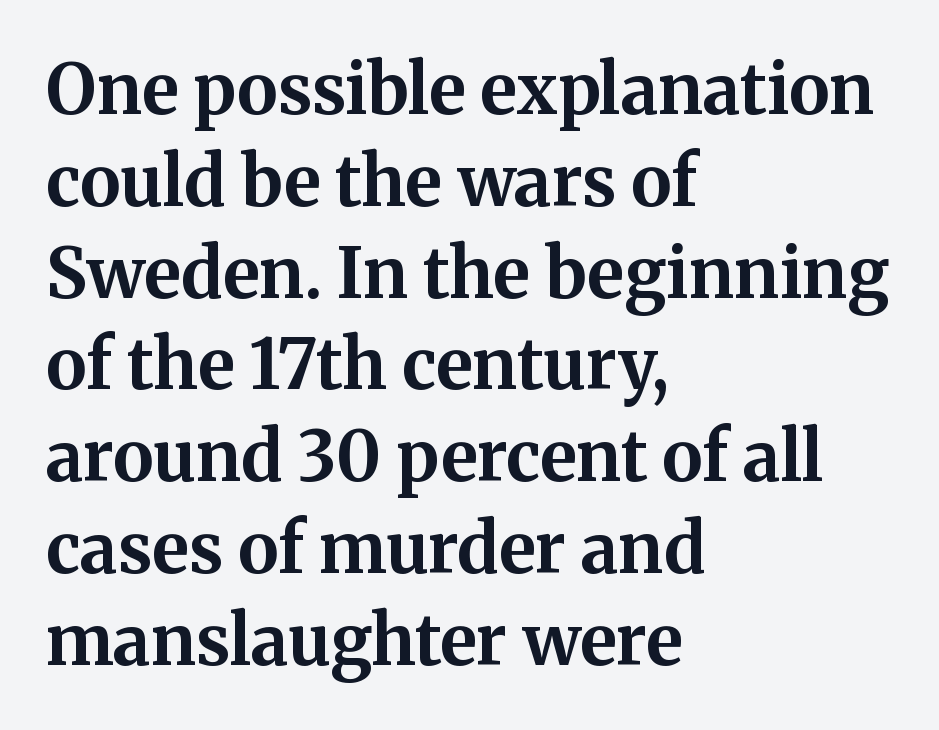
The image shows 69 px bold serif type, upright; set left-aligned, normal line spacing (1.33x), normal letter spacing, not underlined; medium stroke contrast and a medium x-height.
